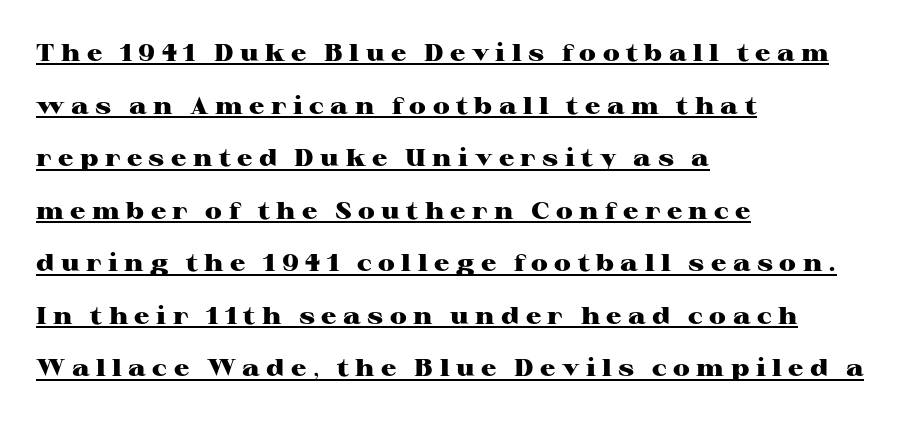
Q: Is the text bold? A: Yes.
Q: Is the text italic (slanted)? A: No, it is upright.
Q: Is the text underlined? A: Yes.
Q: How is the paragraph aligned? A: Left-aligned.
Q: Is the spacing between letters normal or unusually wide? A: Unusually wide.
Q: Is the spacing between lines tight, normal or loose? A: Loose.
